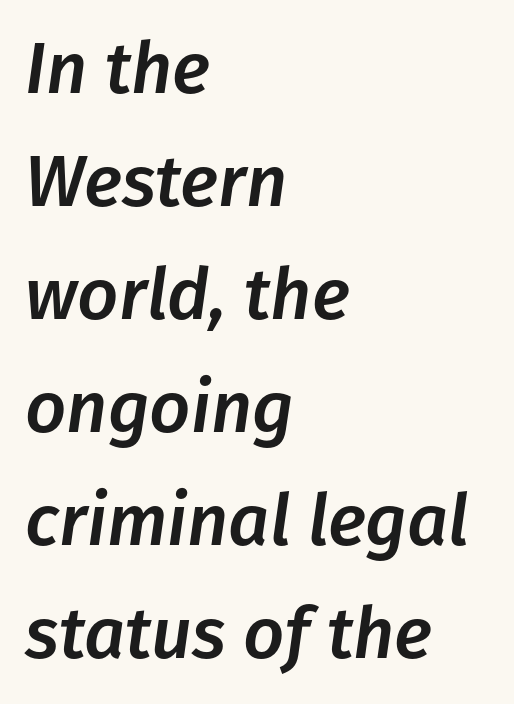
Q: Is the text italic (slanted)? A: Yes, it leans right by about 8 degrees.
Q: Is the text underlined? A: No.
Q: How is the paragraph aligned? A: Left-aligned.
Q: Is the spacing between letters normal or unusually wide? A: Normal.
Q: Is the spacing between lines tight, normal or loose? A: Normal.
Q: Width (condensed, normal, or wide)? A: Normal.
Q: Stroke contrast? A: Low.
Q: x-height? A: Medium.
Q: Monospaced? A: No.
